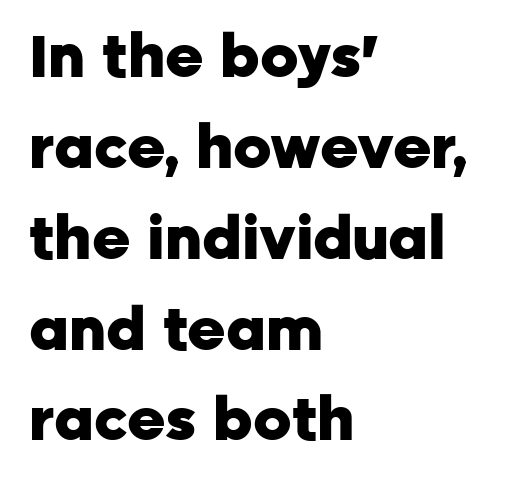
The image shows 59 px heavy sans-serif type, upright; set left-aligned, normal line spacing (1.54x), normal letter spacing, not underlined; low stroke contrast and a medium x-height.
